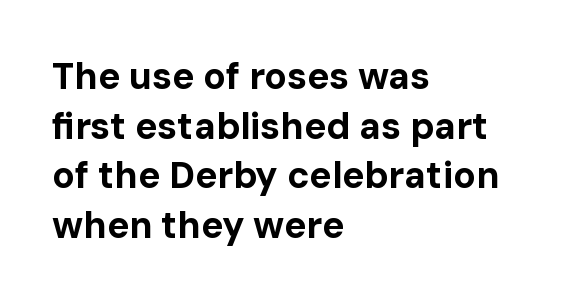
{"serif": "no", "italic": "no", "bold": "yes", "weight": "bold", "width": "normal", "stroke_contrast": "low", "x_height": "medium", "monospaced": "no", "underline": "no", "align": "left", "line_spacing": "normal", "line_spacing_ratio": 1.34, "letter_spacing": "normal", "letter_spacing_em": 0.0, "glyph_px": 37}
